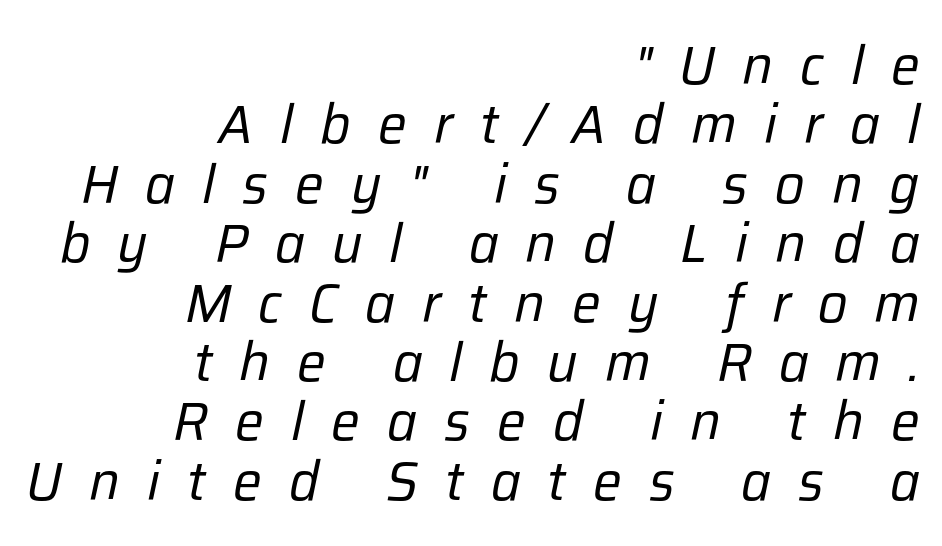
{"italic": "yes", "lean": "right", "slant_degrees": 12, "bold": "no", "weight": "regular", "width": "normal", "stroke_contrast": "low", "x_height": "medium", "monospaced": "no", "underline": "no", "align": "right", "line_spacing": "tight", "line_spacing_ratio": 1.1, "letter_spacing": "wide", "letter_spacing_em": 0.5, "glyph_px": 54}
